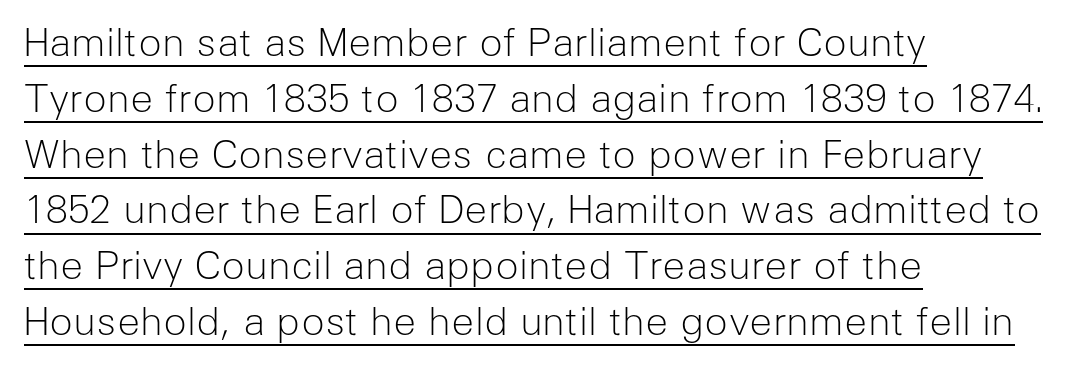
Q: Is the text bold? A: No.
Q: Is the text italic (slanted)? A: No, it is upright.
Q: Is the typeface a serif or a sans-serif typeface? A: Sans-serif.
Q: Is the text underlined? A: Yes.
Q: How is the paragraph aligned? A: Left-aligned.
Q: Is the spacing between letters normal or unusually wide? A: Normal.
Q: Is the spacing between lines tight, normal or loose? A: Normal.
Q: Width (condensed, normal, or wide)? A: Normal.
Q: Stroke contrast? A: Low.
Q: x-height? A: Medium.
Q: Monospaced? A: No.
